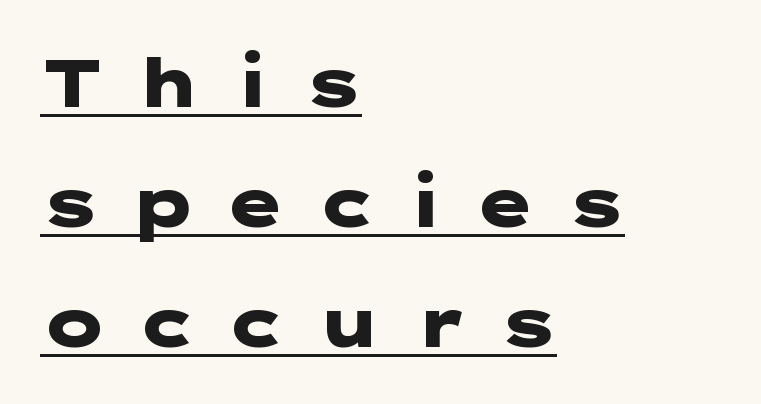
The face used here appears with an underline applied. Compared with an ordinary text face, these strokes are far heavier — a full bold. Line beginnings align vertically; line endings do not. The type sits square on the baseline with zero lean.
